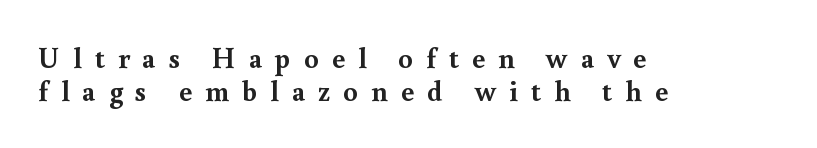
Q: Is the text bold? A: Yes.
Q: Is the text italic (slanted)? A: No, it is upright.
Q: Is the typeface a serif or a sans-serif typeface? A: Serif.
Q: Is the text underlined? A: No.
Q: How is the paragraph aligned? A: Left-aligned.
Q: Is the spacing between letters normal or unusually wide? A: Unusually wide.
Q: Is the spacing between lines tight, normal or loose? A: Tight.
Q: Width (condensed, normal, or wide)? A: Normal.
Q: x-height? A: Small.
Q: Monospaced? A: No.
